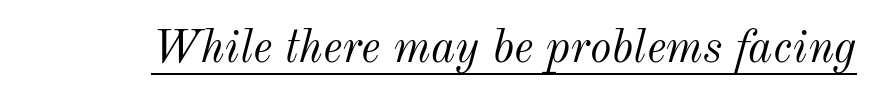
Quick note: italic. The passage shown is underscored from start to finish. Observe the ordinary spacing: letters are neighbours, not strangers. Do the characters align in a grid? No, the font is proportional.
